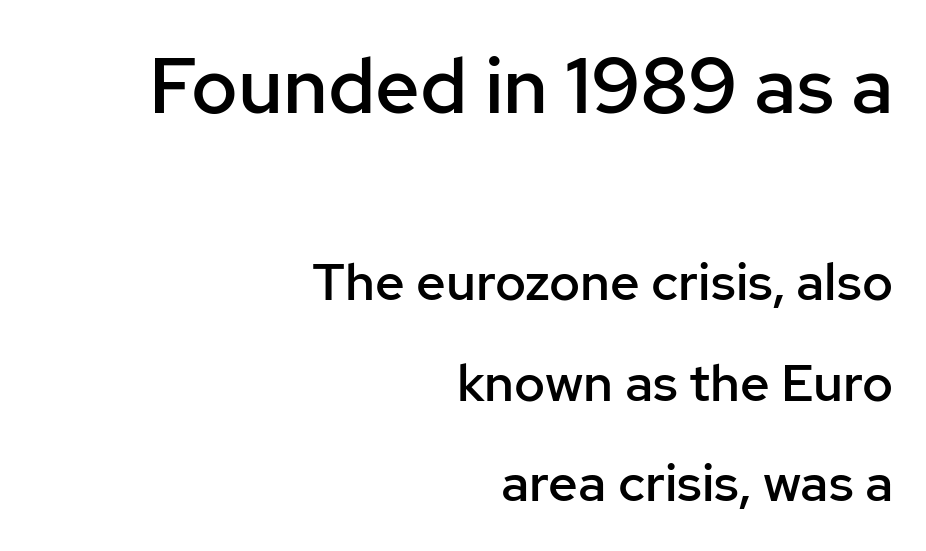
The first block has been scaled up relative to the second. Posture: straight, roman, zero tilt. Has an underline been added? It has not. Visually the block forms a straight wall on the right and a jagged coastline on the left. The glyphs in this specimen are sans serif. Does the weight exceed regular? Yes, but only to semibold.
